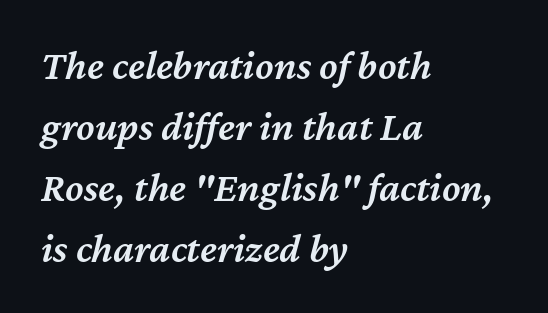
The ragged edge is on the right, which tells us the setting is flush left. The text carries the slant typical of an italic or oblique font. Decoration check: the copy has no underline. Compared with an ordinary text face, these strokes are moderately heavier — a semibold. The designer left line spacing at the default. Between one letter and the next there's only the usual sliver of space.
